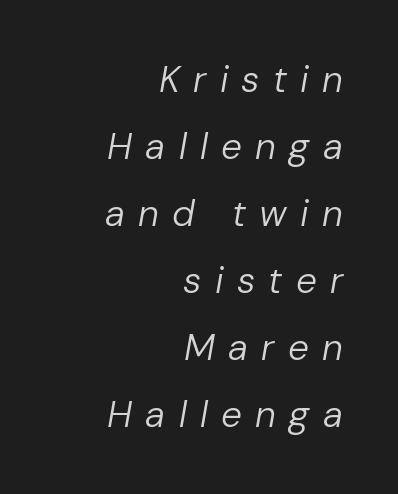
Casual observation: everything's shoved over to the right. The typesetting does not lean heavy: it is not bold. Has an underline been added? It has not. Loose tracking; the words dissolve into strings of separated letters. Slant detected: the letters are inclined.
